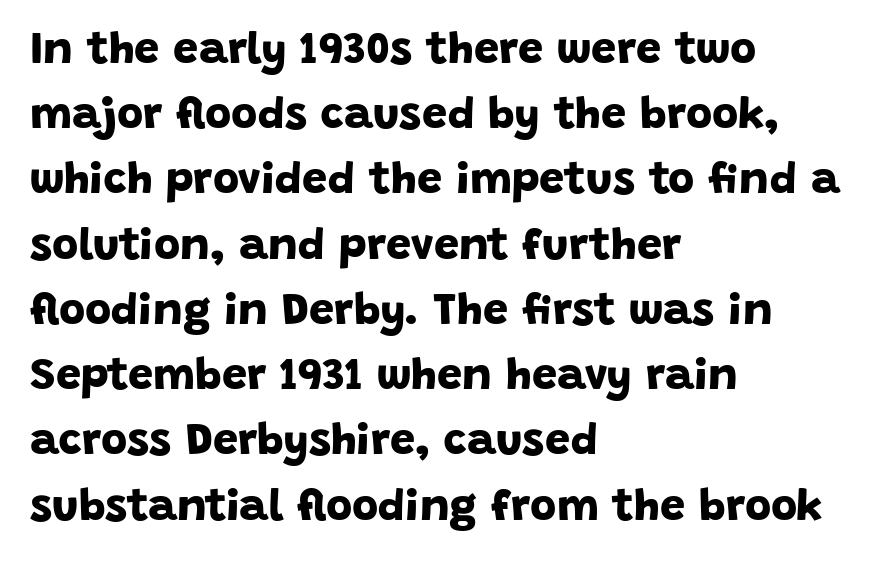
Q: Is the text bold? A: Yes.
Q: Is the typeface a serif or a sans-serif typeface? A: Sans-serif.
Q: Is the text underlined? A: No.
Q: How is the paragraph aligned? A: Left-aligned.
Q: Is the spacing between letters normal or unusually wide? A: Normal.
Q: Is the spacing between lines tight, normal or loose? A: Normal.
Q: Width (condensed, normal, or wide)? A: Normal.
Q: Stroke contrast? A: Low.
Q: x-height? A: Large.
Q: Monospaced? A: No.
